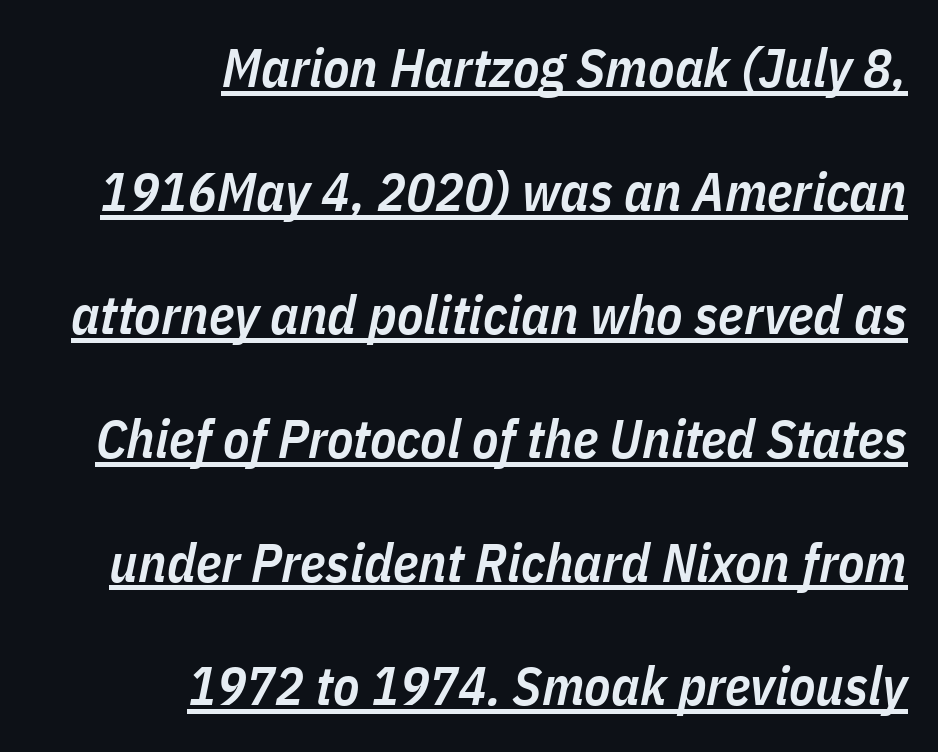
The image shows 54 px semibold, condensed type, italic (leaning right); set right-aligned, loose line spacing (2.29x), normal letter spacing, underlined; low stroke contrast and a medium x-height.
